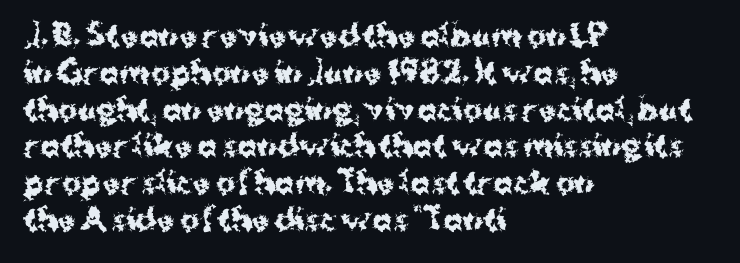
The image shows 29 px bold sans-serif type, upright; set left-aligned, normal line spacing (1.27x), normal letter spacing, not underlined; medium stroke contrast and a medium x-height.
